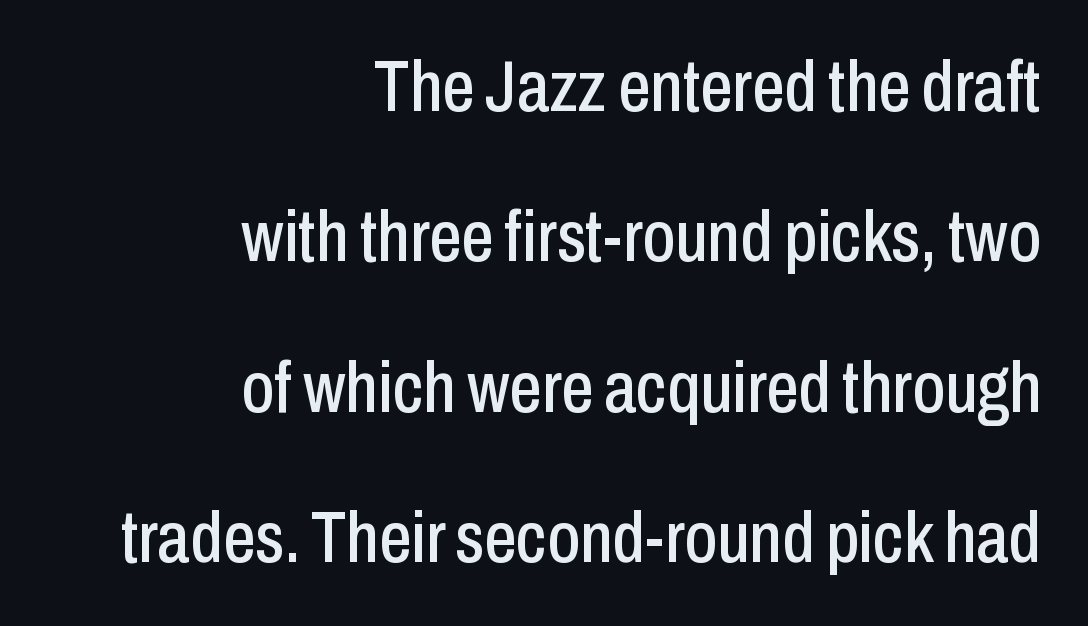
Proportional: the letters do not fall into vertical columns. Each line ends at the same right margin while the left side varies. Nothing sits at the stroke ends, so this counts as sans-serif. Quick note: not italic, upright. A typesetter would call this zero additional tracking. In terms of leading, this rendering errs on the spacious side.
